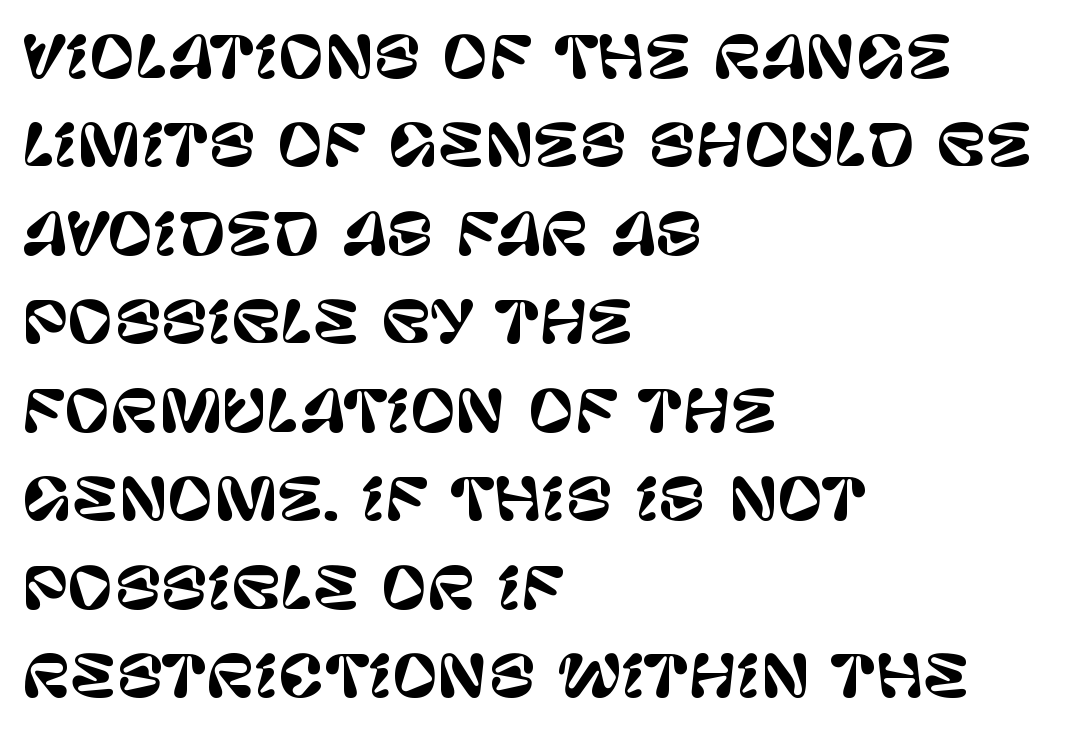
{"serif": "no", "width": "normal", "stroke_contrast": "low", "x_height": "large", "monospaced": "no", "underline": "no", "align": "left", "line_spacing": "normal", "line_spacing_ratio": 1.58, "letter_spacing": "normal", "letter_spacing_em": 0.0, "glyph_px": 56}
